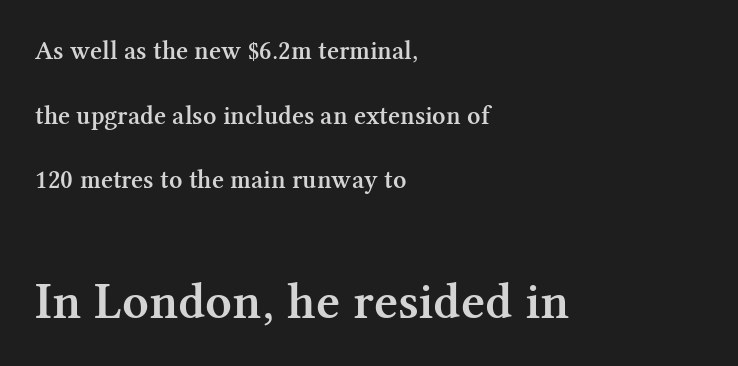
The image shows 52 px semibold serif type, upright; set left-aligned, loose line spacing (2.49x), normal letter spacing, not underlined; the second (bottom) block is 2.0x larger; medium stroke contrast and a medium x-height.
